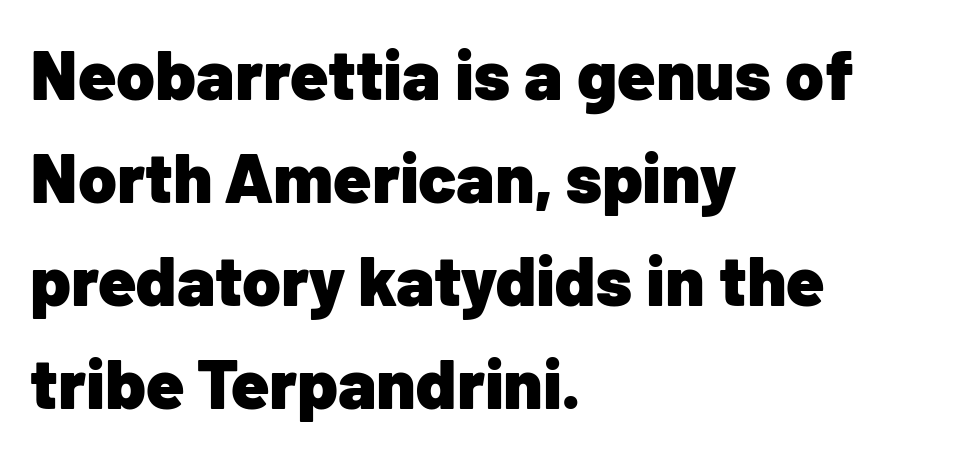
{"serif": "no", "italic": "no", "bold": "yes", "weight": "heavy", "width": "normal", "stroke_contrast": "low", "x_height": "medium", "monospaced": "no", "underline": "no", "align": "left", "line_spacing": "normal", "line_spacing_ratio": 1.47, "letter_spacing": "normal", "letter_spacing_em": 0.0, "glyph_px": 70}
